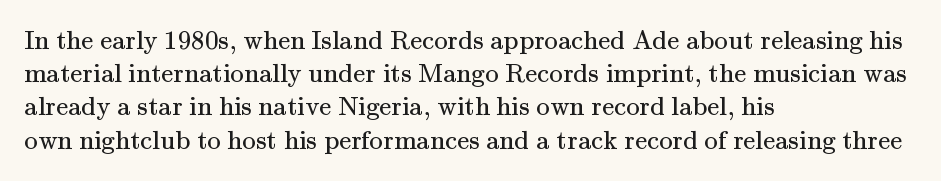
The zone under the glyphs is completely vacant. The passage is arranged the way most books set body copy — flush left. The type sits square on the baseline with zero lean. Weight: in the light-to-regular range. In terms of letterspacing, this is plain default setting.
